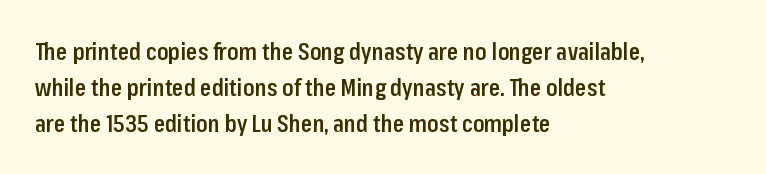
Q: Is the text bold? A: Semi-bold.
Q: Is the text italic (slanted)? A: No, it is upright.
Q: Is the text underlined? A: No.
Q: How is the paragraph aligned? A: Left-aligned.
Q: Is the spacing between letters normal or unusually wide? A: Normal.
Q: Is the spacing between lines tight, normal or loose? A: Normal.
